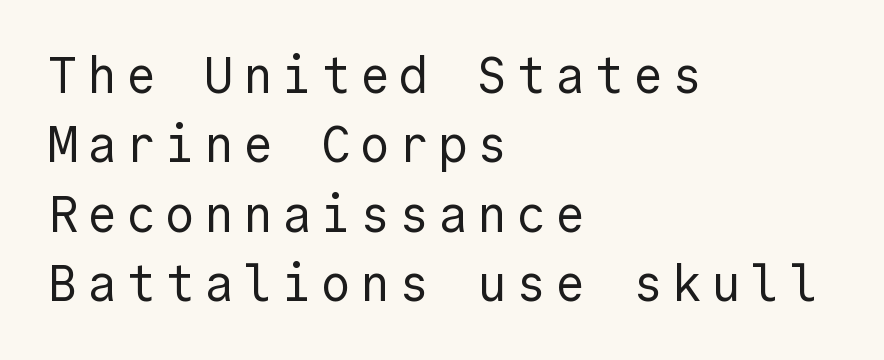
The image shows 50 px regular-weight sans-serif type, upright; set left-aligned, normal line spacing (1.39x), not underlined; a medium x-height.
